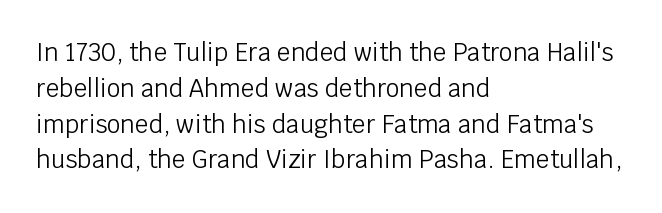
The image shows 24 px text type, upright; set left-aligned, normal line spacing (1.49x), normal letter spacing, not underlined.
